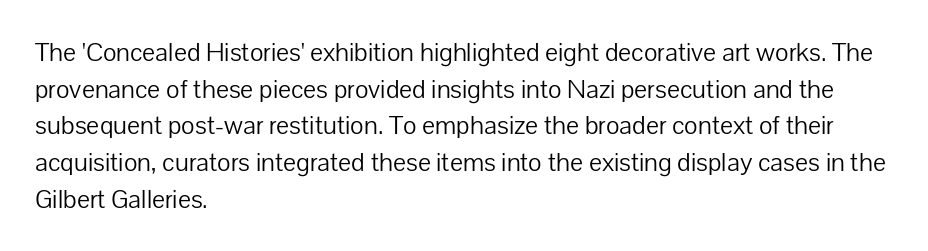
{"italic": "no", "bold": "no", "underline": "no", "align": "left", "line_spacing": "normal", "line_spacing_ratio": 1.41, "letter_spacing": "normal", "letter_spacing_em": 0.0, "glyph_px": 26}
